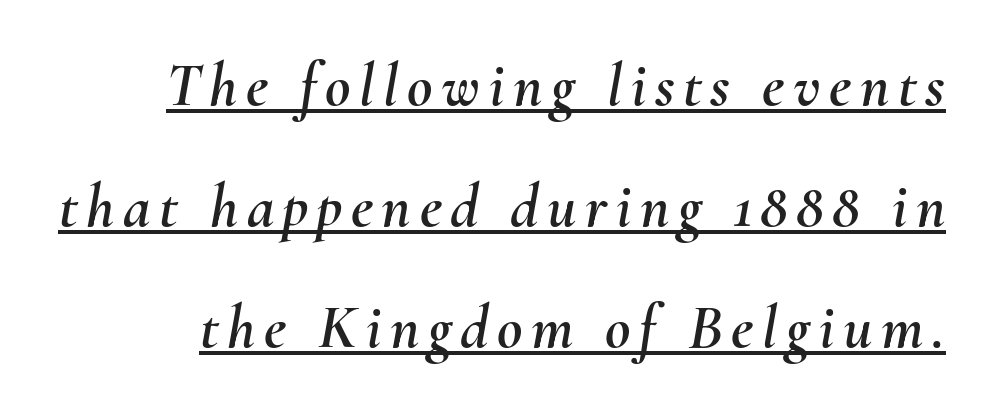
The image shows 62 px text type, italic (leaning right); set loose line spacing (1.95x), underlined; medium stroke contrast and a small x-height.
